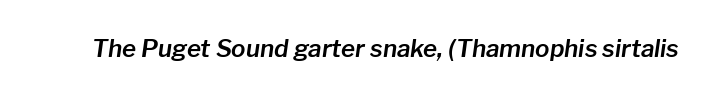
The glyphs look as if they've been sheared to an angle. Underline: absent. Standard letterfit; no display-style spreading of the glyphs.
